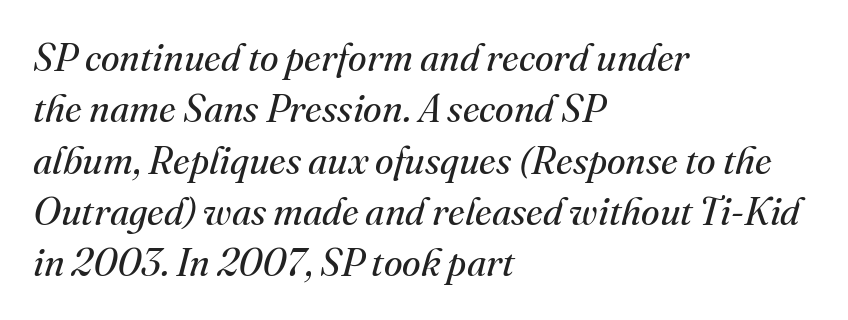
A classic flush-left, rag-right setting is used for this passage. Standard letterfit; no display-style spreading of the glyphs. The rendering uses a moderate line-height, typical for paragraphs. Here the designer chose a conventional face with non-uniform glyph widths. The font is comparable to plain body text, perhaps lighter.
